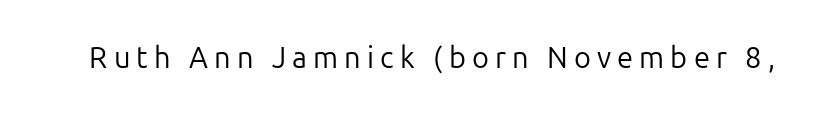
{"serif": "no", "italic": "no", "bold": "no", "weight": "regular", "width": "normal", "stroke_contrast": "low", "x_height": "medium", "monospaced": "no", "underline": "no", "letter_spacing": "wide", "letter_spacing_em": 0.21, "glyph_px": 29}
